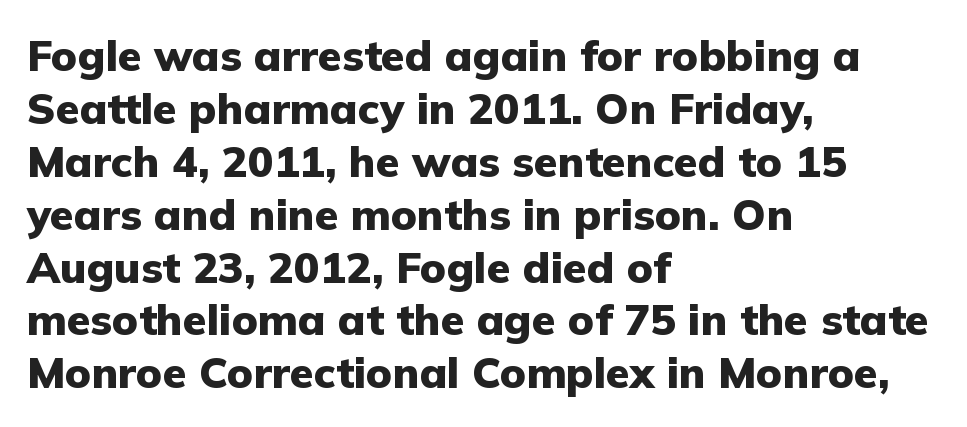
{"serif": "no", "italic": "no", "bold": "yes", "weight": "heavy", "width": "normal", "stroke_contrast": "low", "x_height": "medium", "monospaced": "no", "underline": "no", "align": "left", "line_spacing_ratio": 1.23, "letter_spacing": "normal", "letter_spacing_em": 0.0, "glyph_px": 43}
